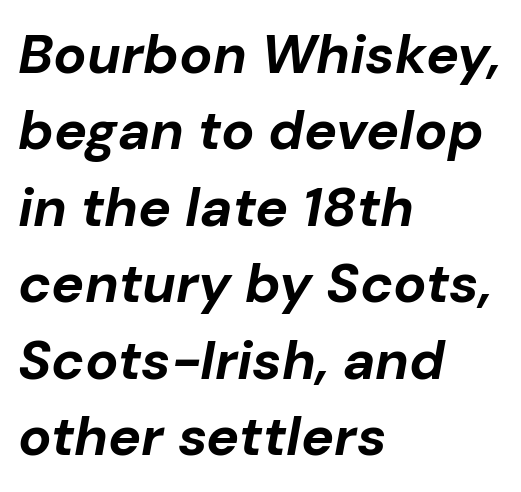
The image shows 55 px bold type, italic (leaning right); set left-aligned, normal line spacing (1.39x), normal letter spacing, not underlined; low stroke contrast and a medium x-height.
